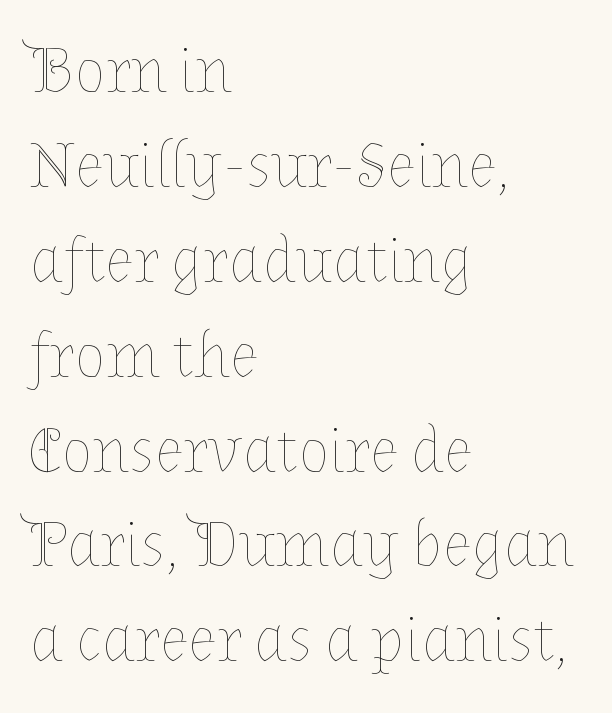
The image shows 65 px thin type, upright; set left-aligned, normal line spacing (1.46x), normal letter spacing, not underlined; low stroke contrast and a medium x-height.
